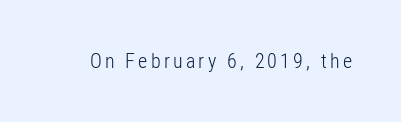
The type sits square on the baseline with zero lean. The strip under each line holds only bare page. Is the stroke heavy? The answer is a plain regular-or-lighter.
